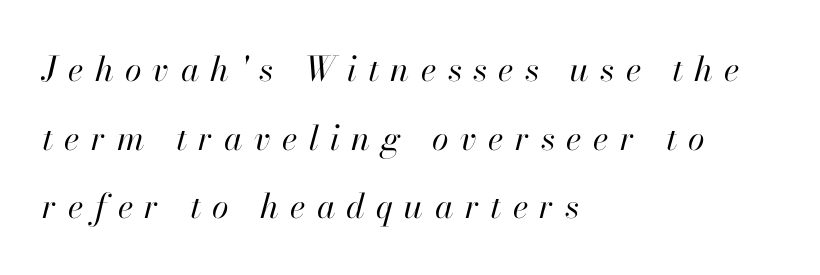
Words float on clear page, feet unadorned. No letter is thick-stroked: the sample isn't bold. Observe the wide spacing: letters keep a clear distance from each other. Italic: yes, the glyphs are oblique.
